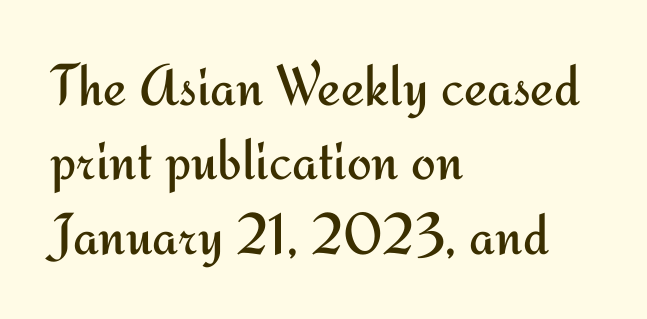
Casual observation: everything's shoved over to the left. The letters advance in unequal steps, a hallmark of proportional type. This rendering leaves character spacing at its baseline value. The weight would be labelled regular, book, light, or lighter still. Does the type have serifs? No, each stem ends abruptly. Quick note: underline off.
